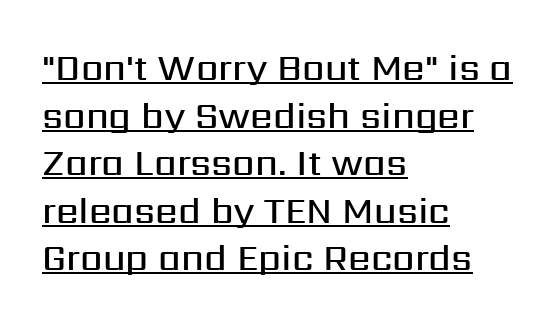
Q: Is the text bold? A: Semi-bold.
Q: Is the text italic (slanted)? A: No, it is upright.
Q: Is the typeface a serif or a sans-serif typeface? A: Sans-serif.
Q: Is the text underlined? A: Yes.
Q: How is the paragraph aligned? A: Left-aligned.
Q: Is the spacing between letters normal or unusually wide? A: Normal.
Q: Is the spacing between lines tight, normal or loose? A: Normal.
Q: Width (condensed, normal, or wide)? A: Normal.
Q: Stroke contrast? A: Medium.
Q: x-height? A: Medium.
Q: Monospaced? A: No.
